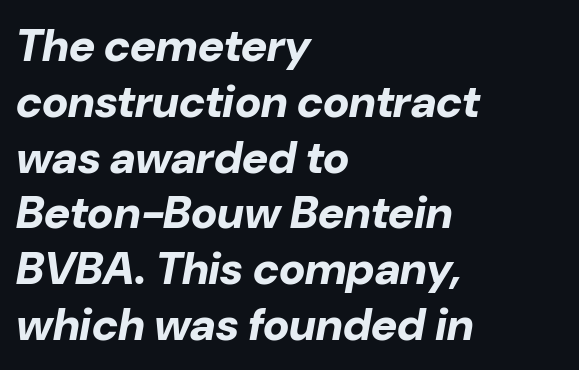
These lines are set flush left with a ragged right edge. Inter-character spacing is left at the font's built-in metrics. Spacing verdict: proportional, widths tailored to each character. You can tell it's italic because the verticals aren't actually vertical. Underlining? Definitely not there.
